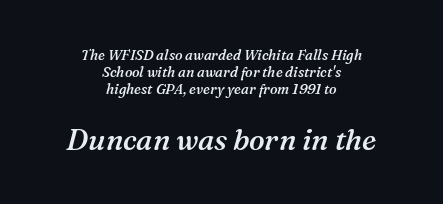
Q: Is the text bold? A: Semi-bold.
Q: Is the text italic (slanted)? A: Yes, it leans right by about 16 degrees.
Q: Is the typeface a serif or a sans-serif typeface? A: Serif.
Q: Is the text underlined? A: No.
Q: How is the paragraph aligned? A: Centered.
Q: Is the spacing between letters normal or unusually wide? A: Normal.
Q: Which block of text is set in a larger size, the first (top) or the second (bottom)? A: The second (bottom) one.
Q: Width (condensed, normal, or wide)? A: Normal.
Q: Stroke contrast? A: Medium.
Q: x-height? A: Medium.
Q: Monospaced? A: No.
